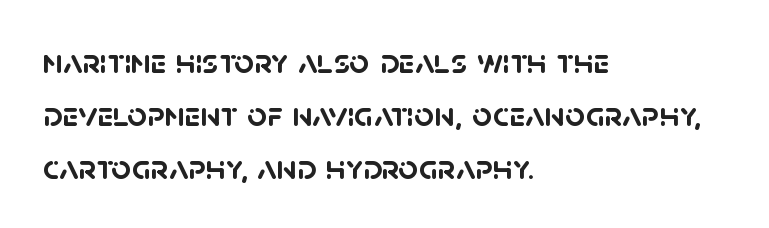
The rendering keeps characters at their native spacing. The letters carry no serifs — their stems end cleanly without finishing strokes. On the weight axis this lands at bold, roughly 700. The space beneath each line is pristine and unruled. Regarding leading, the lines here are spaced in the standard way.
